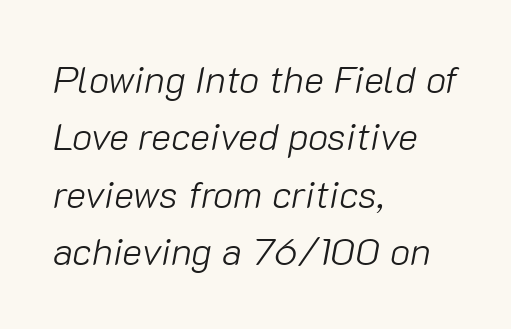
{"italic": "yes", "lean": "right", "slant_degrees": 10, "bold": "no", "weight": "light", "width": "normal", "stroke_contrast": "low", "x_height": "medium", "monospaced": "no", "underline": "no", "align": "left", "line_spacing": "normal", "line_spacing_ratio": 1.51, "letter_spacing": "normal", "letter_spacing_em": 0.0, "glyph_px": 38}
